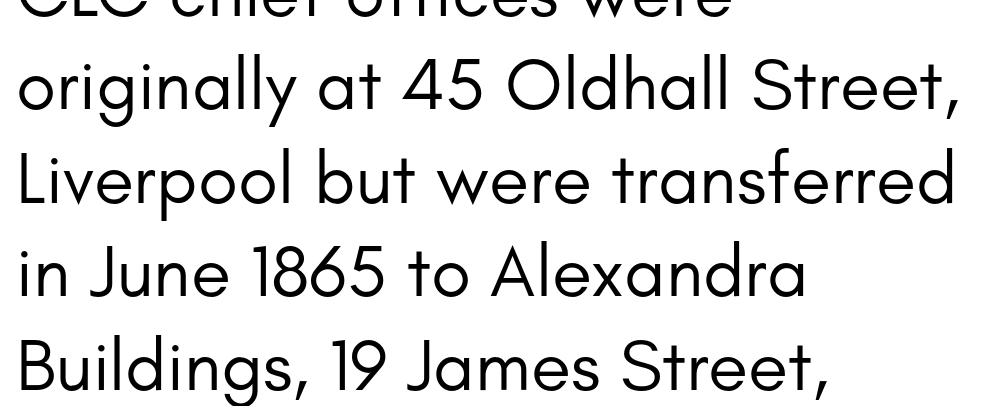
Is the letter spacing exaggerated? No — it looks like the ordinary default. How would I describe the line gaps? Plain and ordinary. A quiet, ordinary-to-light weight characterises the typeface. Posture: upright roman. Is this a fixed-width face? No — the glyphs have proportional, varying widths. The paragraph shown leans on its left margin.
